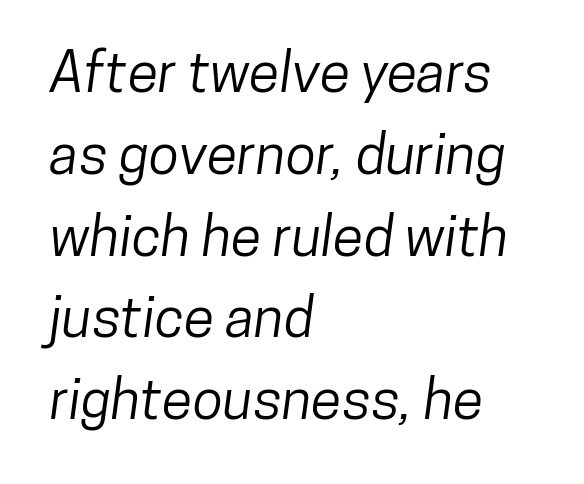
Q: Is the typeface a serif or a sans-serif typeface? A: Sans-serif.
Q: Is the text underlined? A: No.
Q: How is the paragraph aligned? A: Left-aligned.
Q: Is the spacing between letters normal or unusually wide? A: Normal.
Q: Is the spacing between lines tight, normal or loose? A: Normal.
Q: Width (condensed, normal, or wide)? A: Condensed.
Q: Stroke contrast? A: Low.
Q: x-height? A: Medium.
Q: Monospaced? A: No.
